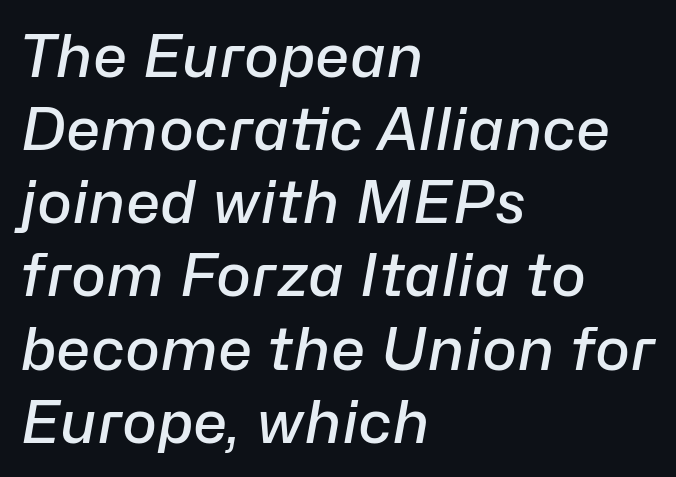
Q: Is the text bold? A: Semi-bold.
Q: Is the text italic (slanted)? A: Yes, it leans right by about 10 degrees.
Q: Is the text underlined? A: No.
Q: How is the paragraph aligned? A: Left-aligned.
Q: Is the spacing between letters normal or unusually wide? A: Normal.
Q: Width (condensed, normal, or wide)? A: Normal.
Q: Stroke contrast? A: Low.
Q: x-height? A: Medium.
Q: Monospaced? A: No.
